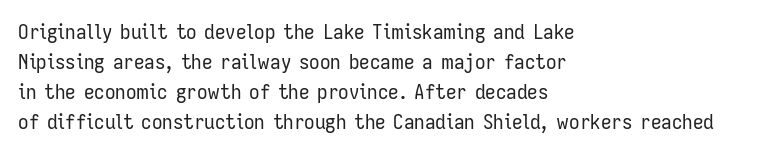
The image shows 21 px text type, upright; set left-aligned, normal line spacing (1.43x), normal letter spacing, not underlined.
